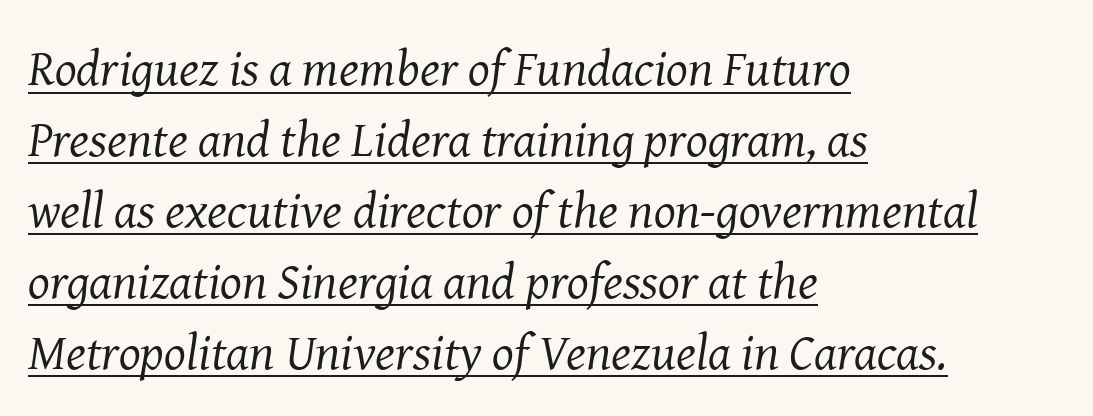
The image shows 51 px regular-weight serif type, italic (leaning right); set left-aligned, normal line spacing (1.39x), normal letter spacing, underlined; medium stroke contrast and a medium x-height.
